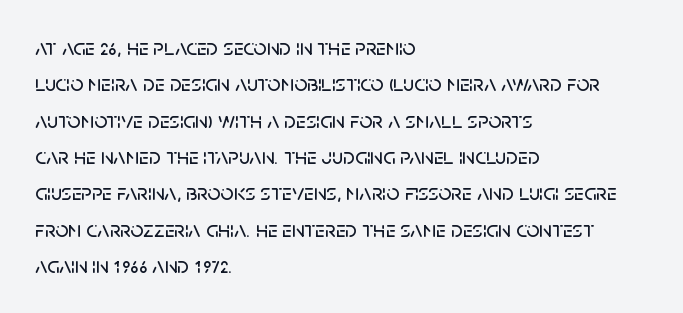
Q: Is the text italic (slanted)? A: No, it is upright.
Q: Is the text underlined? A: No.
Q: How is the paragraph aligned? A: Left-aligned.
Q: Is the spacing between letters normal or unusually wide? A: Normal.
Q: Is the spacing between lines tight, normal or loose? A: Normal.
